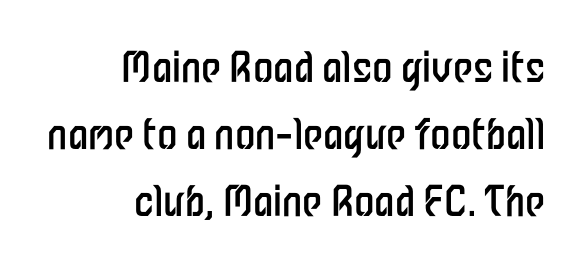
The letters carry no serifs — their stems end cleanly without finishing strokes. The letterforms sit shoulder to shoulder at normal distance. Line ends are locked; line starts wander. Leading: standard. The face used here is proportionally spaced, like ordinary book or web type. These glyphs show unthickened strokes, regular width or finer.
